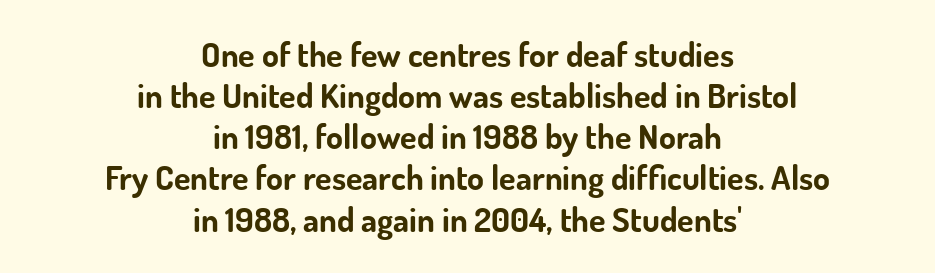
Q: Is the text bold? A: Yes.
Q: Is the text italic (slanted)? A: No, it is upright.
Q: Is the typeface a serif or a sans-serif typeface? A: Sans-serif.
Q: Is the text underlined? A: No.
Q: How is the paragraph aligned? A: Centered.
Q: Is the spacing between letters normal or unusually wide? A: Normal.
Q: Width (condensed, normal, or wide)? A: Normal.
Q: Stroke contrast? A: Low.
Q: x-height? A: Small.
Q: Monospaced? A: No.
